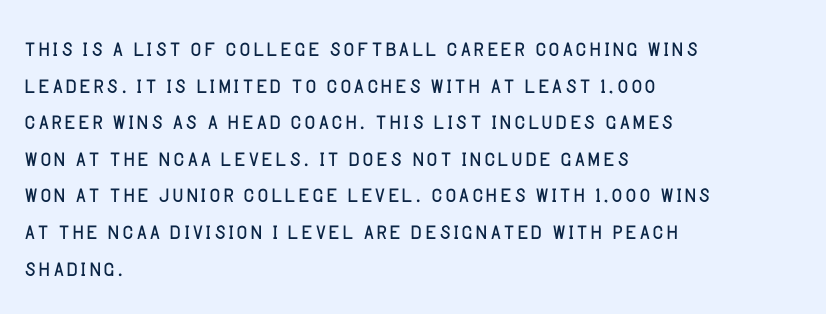
{"serif": "no", "italic": "no", "bold": "no", "weight": "light", "width": "normal", "stroke_contrast": "low", "x_height": "large", "monospaced": "no", "underline": "no", "align": "left", "line_spacing_ratio": 1.22, "letter_spacing": "normal", "letter_spacing_em": 0.0, "glyph_px": 30}
